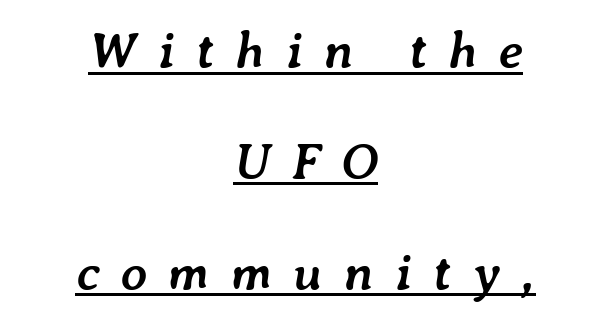
{"italic": "yes", "lean": "right", "slant_degrees": 7, "bold": "yes", "weight": "semibold", "width": "normal", "stroke_contrast": "low", "x_height": "medium", "monospaced": "no", "underline": "yes", "align": "center", "line_spacing": "loose", "line_spacing_ratio": 2.13, "letter_spacing": "wide", "letter_spacing_em": 0.4, "glyph_px": 52}
